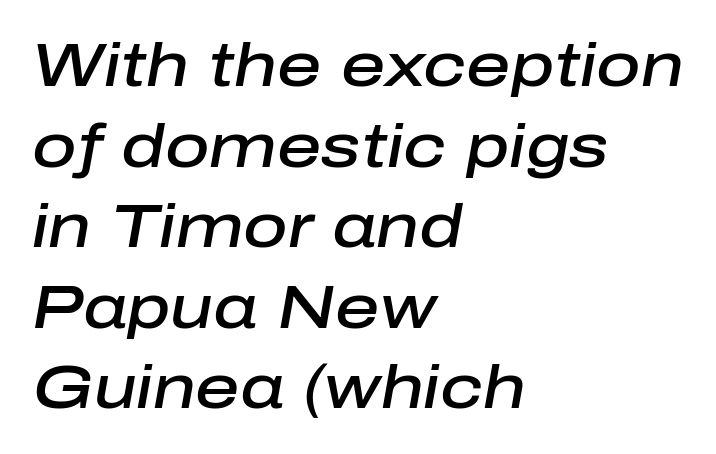
Q: Is the text bold? A: Semi-bold.
Q: Is the text italic (slanted)? A: Yes, it leans right by about 10 degrees.
Q: Is the text underlined? A: No.
Q: How is the paragraph aligned? A: Left-aligned.
Q: Is the spacing between letters normal or unusually wide? A: Normal.
Q: Is the spacing between lines tight, normal or loose? A: Normal.
Q: Width (condensed, normal, or wide)? A: Normal.
Q: Stroke contrast? A: Low.
Q: x-height? A: Medium.
Q: Monospaced? A: No.
